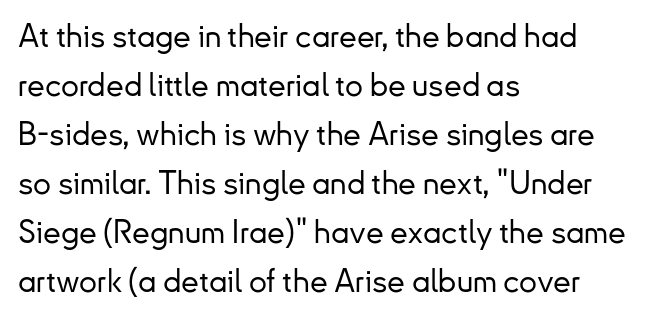
Q: Is the text italic (slanted)? A: No, it is upright.
Q: Is the typeface a serif or a sans-serif typeface? A: Sans-serif.
Q: Is the text underlined? A: No.
Q: How is the paragraph aligned? A: Left-aligned.
Q: Is the spacing between letters normal or unusually wide? A: Normal.
Q: Is the spacing between lines tight, normal or loose? A: Normal.
Q: Width (condensed, normal, or wide)? A: Normal.
Q: Stroke contrast? A: Low.
Q: x-height? A: Small.
Q: Monospaced? A: No.
